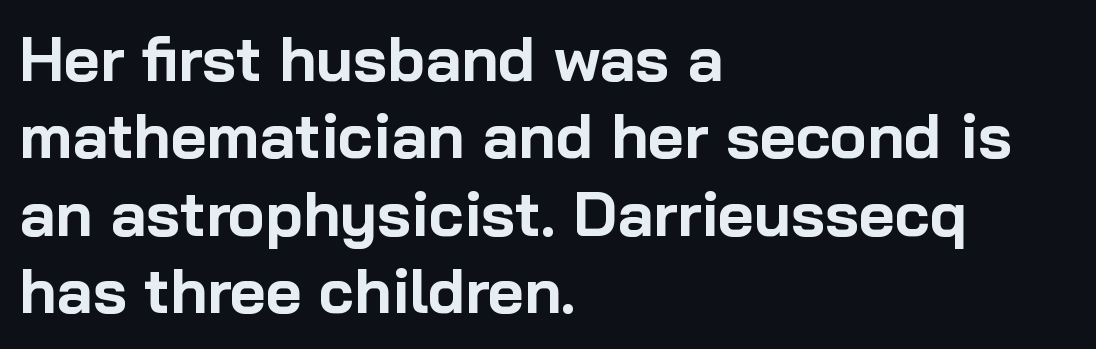
Each letter keeps its own natural width here, so spacing adapts to shape. Reading down the block, your eye returns to a fixed left position each line. This sample uses an upright cut, with every glyph sitting square on the baseline. Its strokes are broad and dark, the hallmark of bold type.
